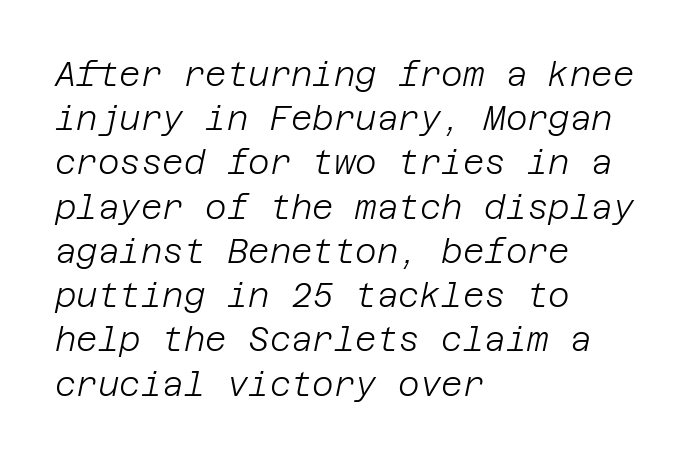
The image shows 33 px light type, italic (leaning right); set left-aligned, normal line spacing (1.34x), normal letter spacing, not underlined; low stroke contrast and a large x-height.
